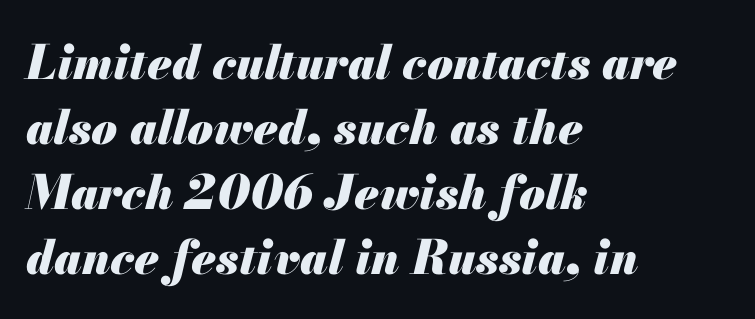
Q: Is the text bold? A: Yes.
Q: Is the text italic (slanted)? A: Yes, it leans right by about 13 degrees.
Q: Is the text underlined? A: No.
Q: How is the paragraph aligned? A: Left-aligned.
Q: Is the spacing between letters normal or unusually wide? A: Normal.
Q: Is the spacing between lines tight, normal or loose? A: Normal.
Q: Width (condensed, normal, or wide)? A: Normal.
Q: Stroke contrast? A: Medium.
Q: x-height? A: Small.
Q: Monospaced? A: No.
